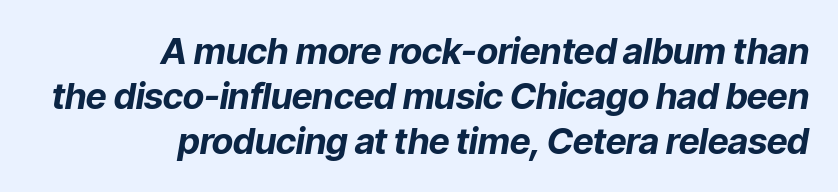
Q: Is the text bold? A: Yes.
Q: Is the text italic (slanted)? A: Yes, it leans right by about 9 degrees.
Q: Is the text underlined? A: No.
Q: How is the paragraph aligned? A: Right-aligned.
Q: Is the spacing between letters normal or unusually wide? A: Normal.
Q: Is the spacing between lines tight, normal or loose? A: Normal.
Q: Width (condensed, normal, or wide)? A: Normal.
Q: Stroke contrast? A: Low.
Q: x-height? A: Medium.
Q: Monospaced? A: No.
